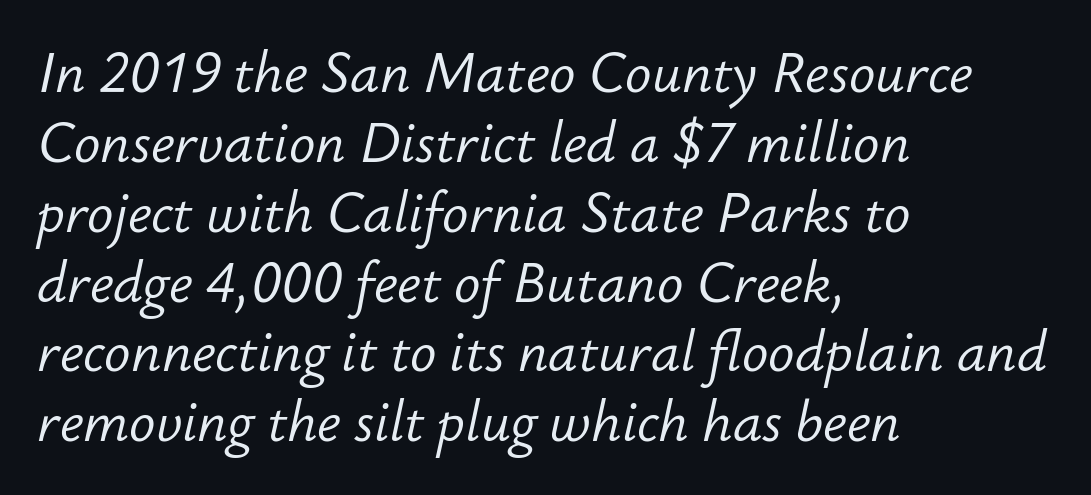
Q: Is the text bold? A: No.
Q: Is the text italic (slanted)? A: Yes, it leans right by about 12 degrees.
Q: Is the text underlined? A: No.
Q: How is the paragraph aligned? A: Left-aligned.
Q: Is the spacing between letters normal or unusually wide? A: Normal.
Q: Is the spacing between lines tight, normal or loose? A: Normal.
Q: Width (condensed, normal, or wide)? A: Normal.
Q: Stroke contrast? A: Low.
Q: x-height? A: Small.
Q: Monospaced? A: No.
